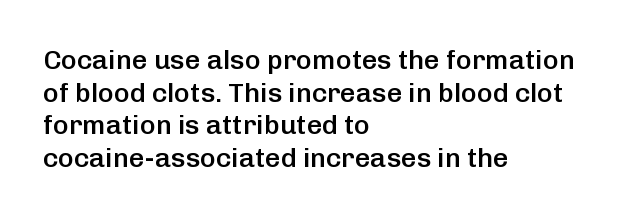
Q: Is the text bold? A: Semi-bold.
Q: Is the text italic (slanted)? A: No, it is upright.
Q: Is the text underlined? A: No.
Q: How is the paragraph aligned? A: Left-aligned.
Q: Is the spacing between letters normal or unusually wide? A: Normal.
